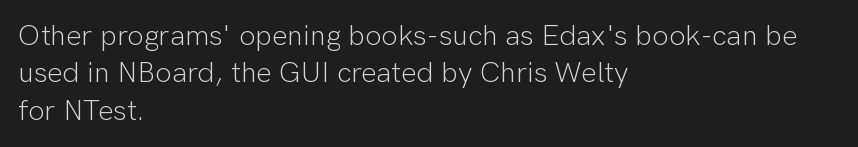
Q: Is the text bold? A: No.
Q: Is the text italic (slanted)? A: No, it is upright.
Q: Is the typeface a serif or a sans-serif typeface? A: Sans-serif.
Q: Is the text underlined? A: No.
Q: How is the paragraph aligned? A: Left-aligned.
Q: Is the spacing between letters normal or unusually wide? A: Normal.
Q: Is the spacing between lines tight, normal or loose? A: Normal.
Q: Width (condensed, normal, or wide)? A: Normal.
Q: Stroke contrast? A: Low.
Q: x-height? A: Medium.
Q: Monospaced? A: No.
